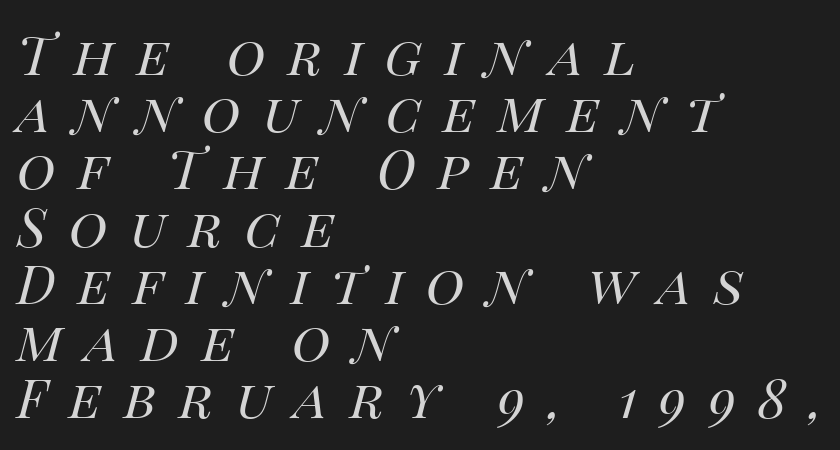
Each letter keeps its own natural width here, so spacing adapts to shape. This sample uses expanded letter spacing, leaving extra air between glyphs. Whoever set this chose condensed vertical rhythm over breathing room. Is the block centered? No — it sits flush against the left margin. No heavy texture on the line: the type isn't bold. Slanted lettering throughout.
